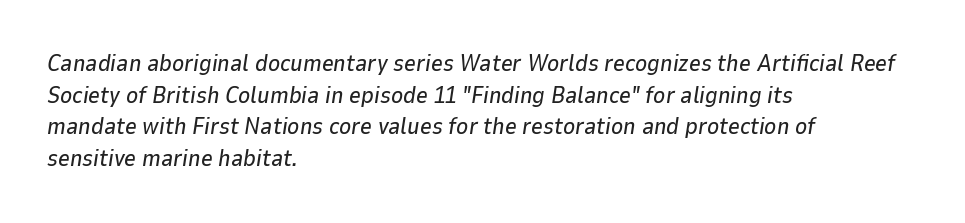
This rendering uses left alignment, leaving the right contour irregular. Unmarked baselines from the first word to the last. The passage shown has conventional tracking throughout. The specimen reads as italic at a glance. Quick note: interline space is typical.
